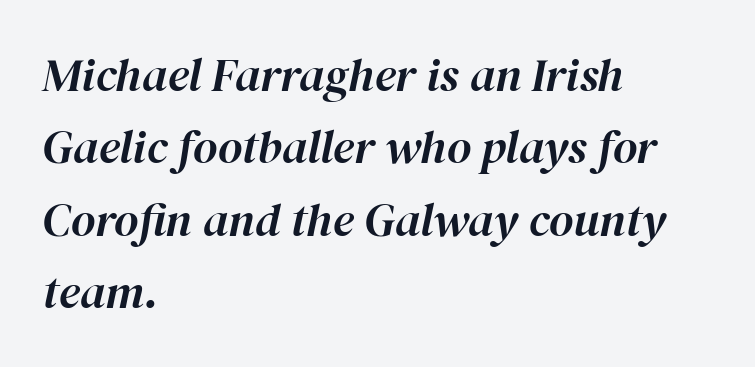
Q: Is the text italic (slanted)? A: Yes, it leans right by about 12 degrees.
Q: Is the text underlined? A: No.
Q: How is the paragraph aligned? A: Left-aligned.
Q: Is the spacing between letters normal or unusually wide? A: Normal.
Q: Is the spacing between lines tight, normal or loose? A: Normal.
Q: Width (condensed, normal, or wide)? A: Normal.
Q: Stroke contrast? A: High.
Q: x-height? A: Medium.
Q: Monospaced? A: No.
